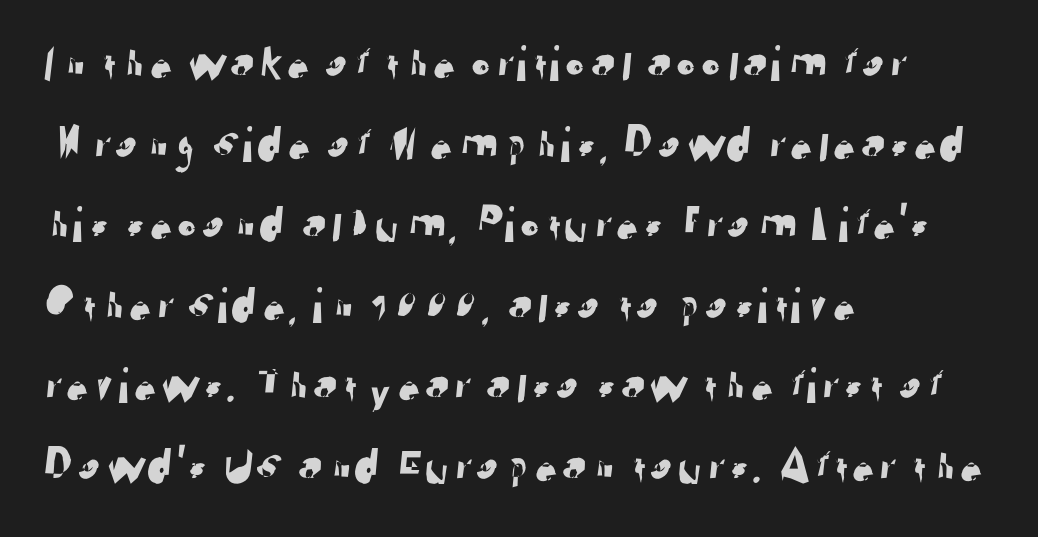
{"serif": "no", "width": "normal", "stroke_contrast": "low", "x_height": "medium", "monospaced": "no", "underline": "no", "align": "left", "line_spacing": "normal", "line_spacing_ratio": 1.58, "letter_spacing": "normal", "letter_spacing_em": 0.0, "glyph_px": 51}
